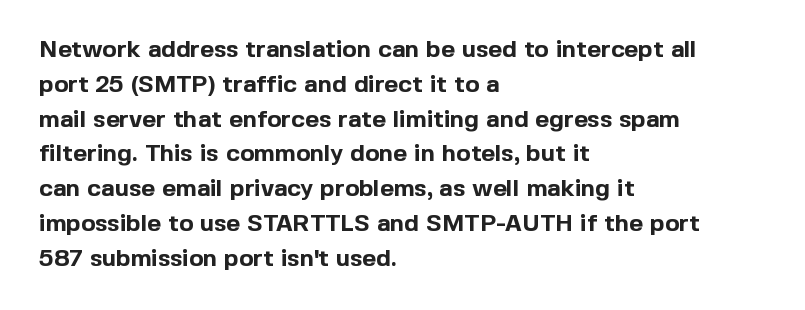
The image shows 24 px bold type, upright; set left-aligned, normal line spacing (1.45x), normal letter spacing, not underlined.
